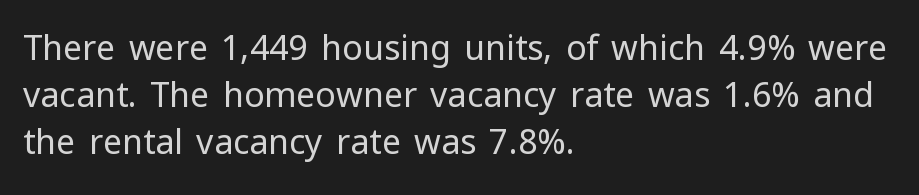
The image shows 34 px regular-weight sans-serif type, upright; set left-aligned, normal line spacing (1.38x), normal letter spacing, not underlined; low stroke contrast and a medium x-height.
